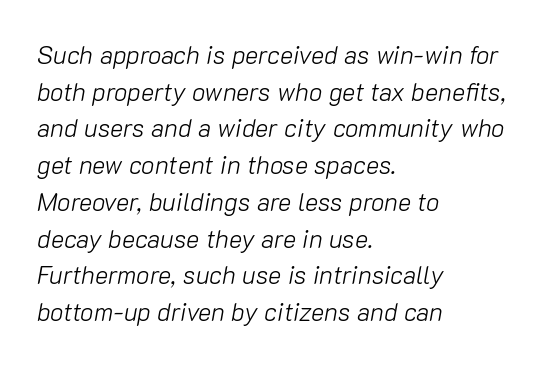
{"italic": "yes", "lean": "right", "slant_degrees": 10, "bold": "no", "underline": "no", "align": "left", "line_spacing": "normal", "line_spacing_ratio": 1.47, "letter_spacing": "normal", "letter_spacing_em": 0.0, "glyph_px": 25}
